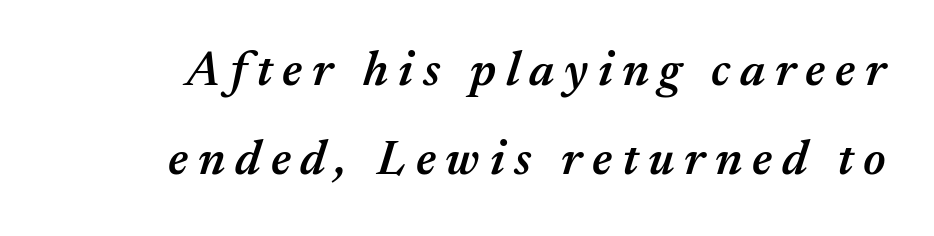
The image shows 49 px semibold type, italic (leaning right); set line spacing 1.82x, unusually wide letter spacing (+0.2 em), not underlined; medium stroke contrast and a medium x-height.
